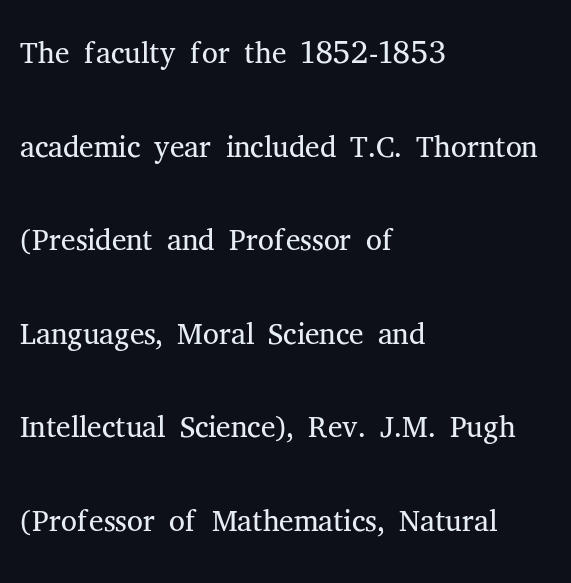
{"serif": "yes", "italic": "no", "bold": "no", "weight": "light", "width": "normal", "stroke_contrast": "medium", "x_height": "medium", "monospaced": "no", "underline": "no", "align": "left", "line_spacing": "loose", "line_spacing_ratio": 2.08, "letter_spacing": "normal", "letter_spacing_em": 0.0, "glyph_px": 45}
